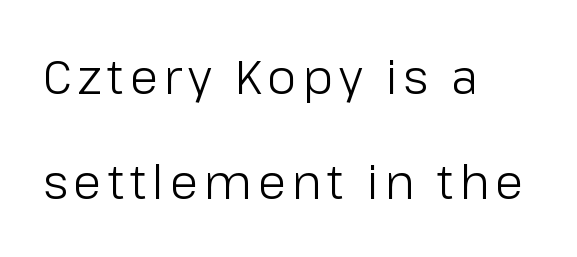
{"serif": "no", "italic": "no", "bold": "no", "weight": "light", "width": "normal", "stroke_contrast": "low", "x_height": "medium", "monospaced": "no", "underline": "no", "align": "left", "line_spacing": "loose", "line_spacing_ratio": 2.24, "glyph_px": 47}
